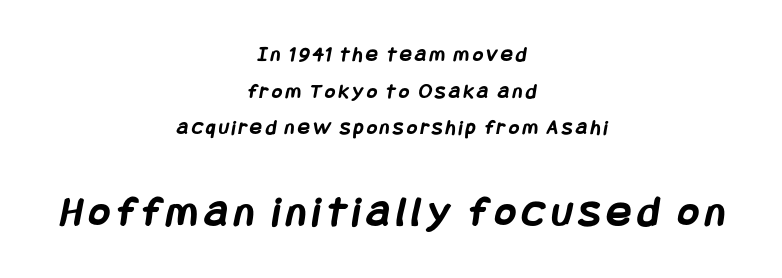
Q: Is the text bold? A: Yes.
Q: Is the typeface a serif or a sans-serif typeface? A: Sans-serif.
Q: Is the text underlined? A: No.
Q: How is the paragraph aligned? A: Centered.
Q: Is the spacing between lines tight, normal or loose? A: Normal.
Q: Which block of text is set in a larger size, the first (top) or the second (bottom)? A: The second (bottom) one.
Q: Width (condensed, normal, or wide)? A: Condensed.
Q: Stroke contrast? A: Low.
Q: x-height? A: Large.
